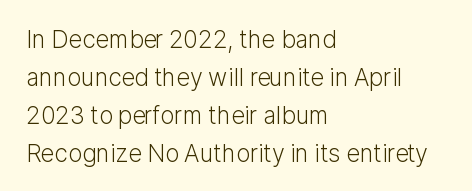
Q: Is the text bold? A: No.
Q: Is the text italic (slanted)? A: No, it is upright.
Q: Is the text underlined? A: No.
Q: How is the paragraph aligned? A: Left-aligned.
Q: Is the spacing between letters normal or unusually wide? A: Normal.
Q: Is the spacing between lines tight, normal or loose? A: Normal.
